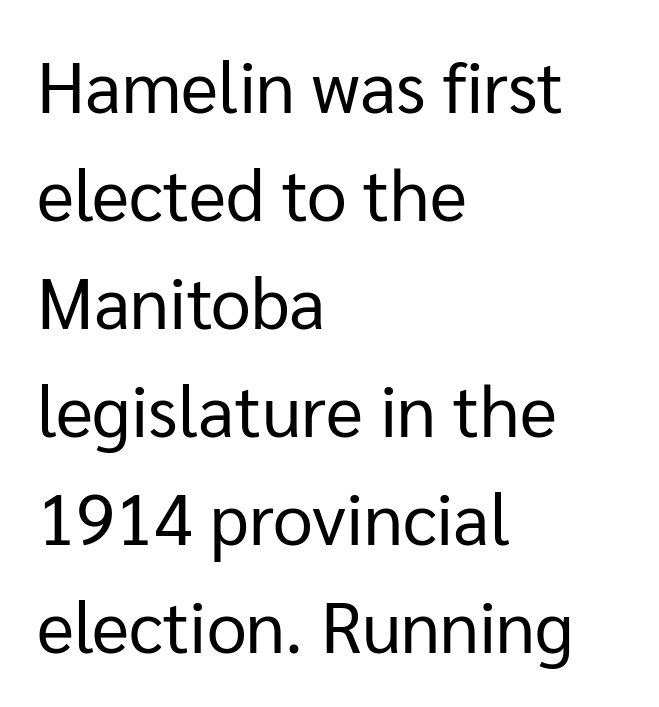
The designer left line spacing at the default. Do the characters align in a grid? No, the font is proportional. In CSS terms this would be text-align: left. Nothing sits at the stroke ends, so this counts as sans-serif. A typesetter would mark this as roman, not italic. There is no visible air inserted between adjacent glyphs.
